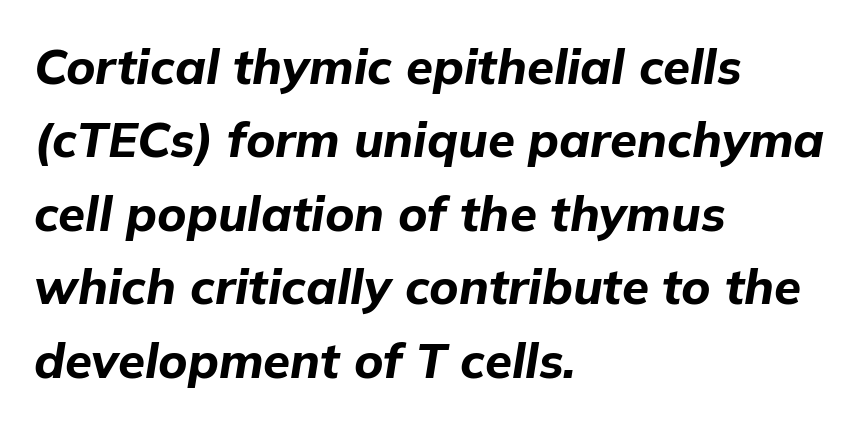
The image shows 49 px bold type, italic (leaning right); set left-aligned, normal line spacing (1.5x), normal letter spacing, not underlined; low stroke contrast and a medium x-height.
